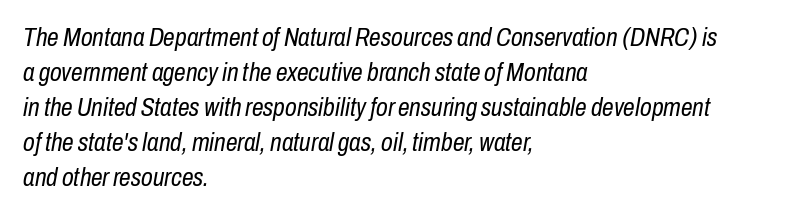
{"italic": "yes", "lean": "right", "slant_degrees": 10, "bold": "no", "underline": "no", "align": "left", "line_spacing": "normal", "line_spacing_ratio": 1.35, "letter_spacing": "normal", "letter_spacing_em": 0.0, "glyph_px": 26}
